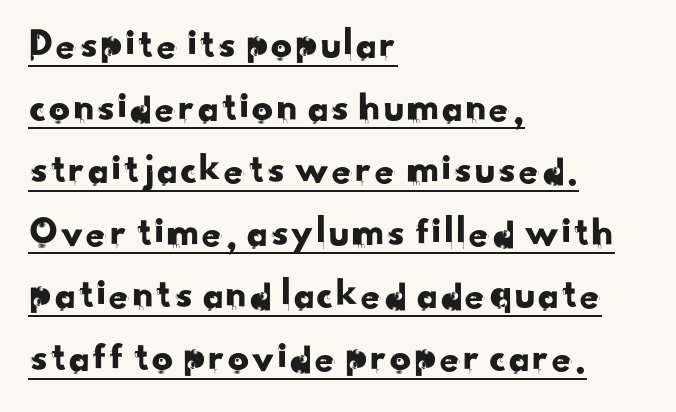
{"serif": "no", "width": "normal", "stroke_contrast": "low", "x_height": "small", "monospaced": "no", "underline": "yes", "align": "left", "line_spacing": "normal", "line_spacing_ratio": 1.49, "letter_spacing": "normal", "letter_spacing_em": 0.0, "glyph_px": 42}
